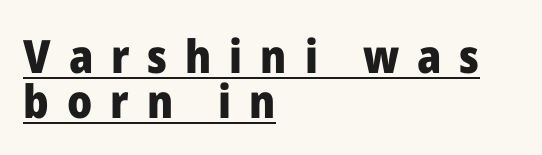
The image shows 46 px heavy sans-serif type, upright; set left-aligned, tight line spacing (0.97x), unusually wide letter spacing (+0.39 em), underlined; low stroke contrast and a medium x-height.
